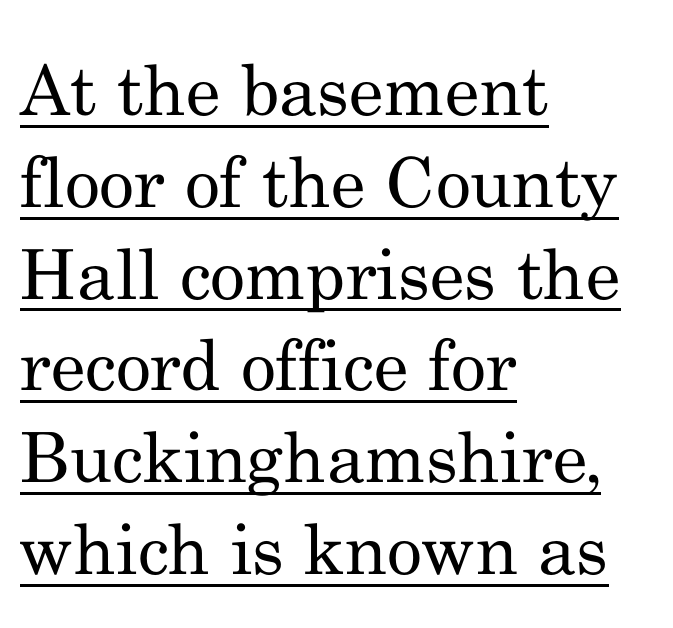
Every character sits straight up, as roman type does. These lines are rendered in a variable-pitch font. Notice how a bar underscores the lettering throughout. Compared with a centered layout, this one pins lines to the left instead. The designer went with a serif here, giving each stem small feet.
